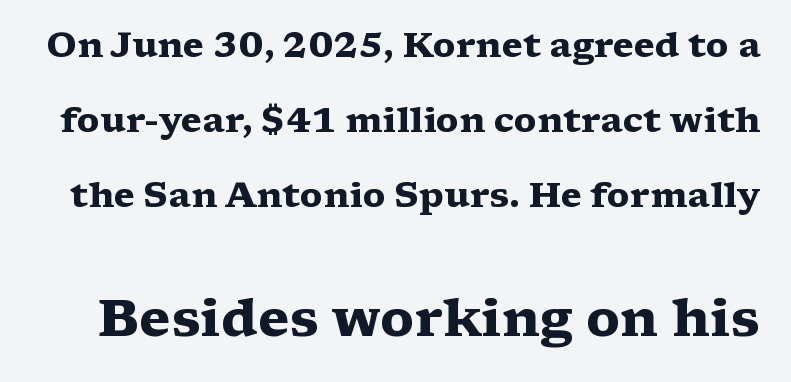
A clean baseline with only descenders dipping below it. Varying glyph widths throughout — classic text-font behaviour. Strong, thick strokes mark this as bold type. How would I describe the line gaps? Wide and relaxed. Are there feet on the stems? There are — it's a serif. The lettering holds an erect, upright posture throughout.
